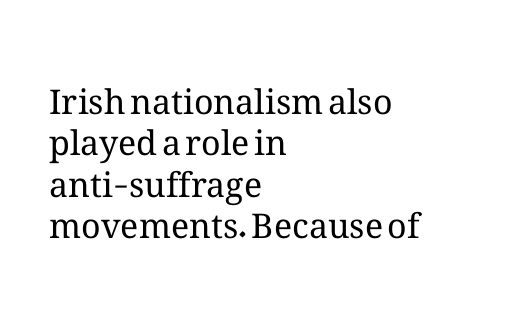
Q: Is the text bold? A: No.
Q: Is the text italic (slanted)? A: No, it is upright.
Q: Is the text underlined? A: No.
Q: How is the paragraph aligned? A: Left-aligned.
Q: Is the spacing between letters normal or unusually wide? A: Normal.
Q: Width (condensed, normal, or wide)? A: Normal.
Q: Stroke contrast? A: Medium.
Q: x-height? A: Medium.
Q: Monospaced? A: No.
